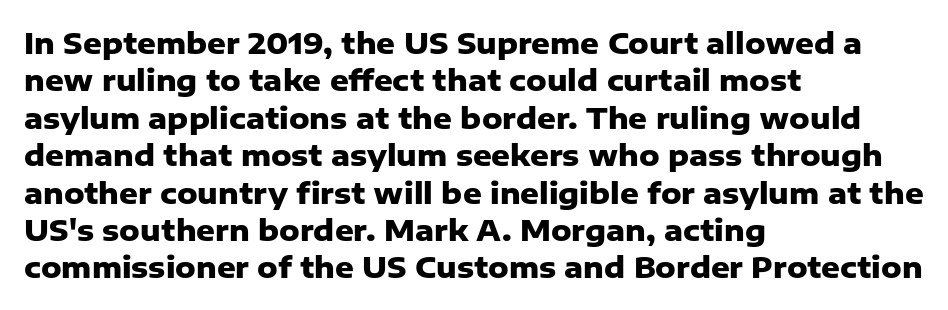
The image shows 29 px heavy sans-serif type, upright; set left-aligned, normal line spacing (1.29x), normal letter spacing, not underlined; low stroke contrast and a medium x-height.
